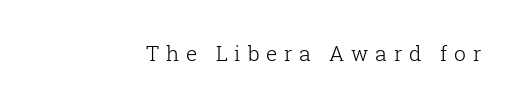
The image shows 21 px text type, upright; set unusually wide letter spacing (+0.32 em), not underlined.
